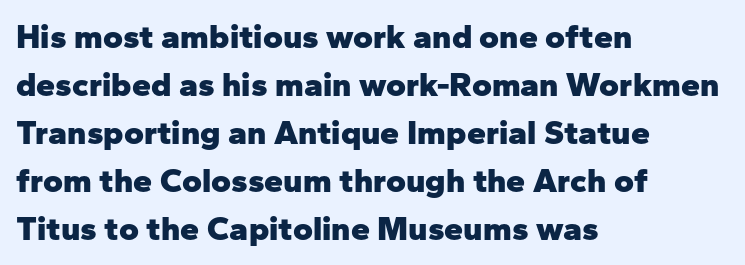
Q: Is the text bold? A: Yes.
Q: Is the text italic (slanted)? A: No, it is upright.
Q: Is the typeface a serif or a sans-serif typeface? A: Sans-serif.
Q: Is the text underlined? A: No.
Q: How is the paragraph aligned? A: Left-aligned.
Q: Is the spacing between letters normal or unusually wide? A: Normal.
Q: Is the spacing between lines tight, normal or loose? A: Normal.
Q: Width (condensed, normal, or wide)? A: Normal.
Q: Stroke contrast? A: Low.
Q: x-height? A: Medium.
Q: Monospaced? A: No.
